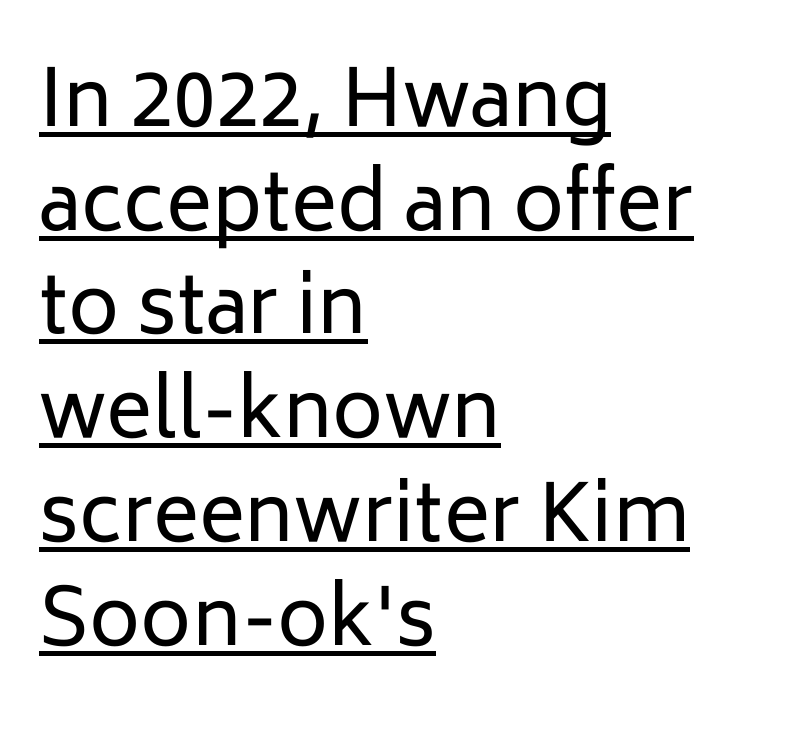
Here the glyphs are tracked normally, forming tight word shapes. These lines are composed in type without serifs. Typeset ragged right — the left edge is the straight one. Descenders here cross a horizontal rule under the line. Evenly set lines give the paragraph a standard silhouette. This reads as an unemphasized weight, regular at the heaviest.
